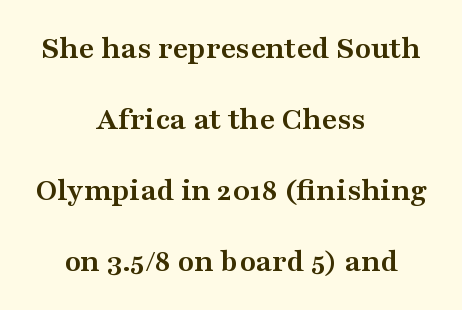
{"serif": "yes", "italic": "no", "bold": "yes", "weight": "semibold", "width": "wide", "stroke_contrast": "medium", "x_height": "medium", "monospaced": "no", "underline": "no", "align": "center", "line_spacing": "loose", "line_spacing_ratio": 2.15, "letter_spacing": "normal", "letter_spacing_em": 0.0, "glyph_px": 33}
